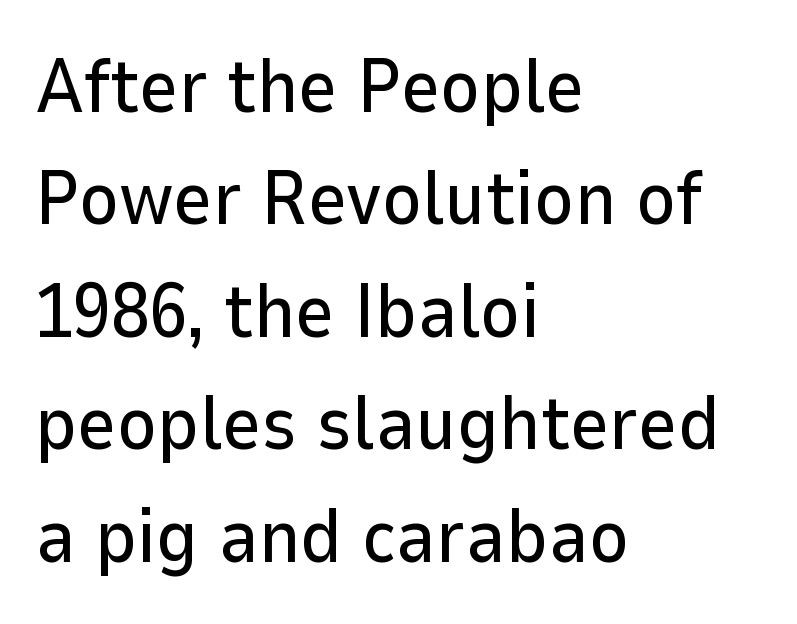
Short and long lines alike share a common starting point at left. Honestly, there is no underline to notice here at all. Quick note: not italic, upright. Character widths vary here, with narrow letters taking less room than wide ones. Students, note that the glyphs here touch the page at normal intervals. Classification — sans serif.
